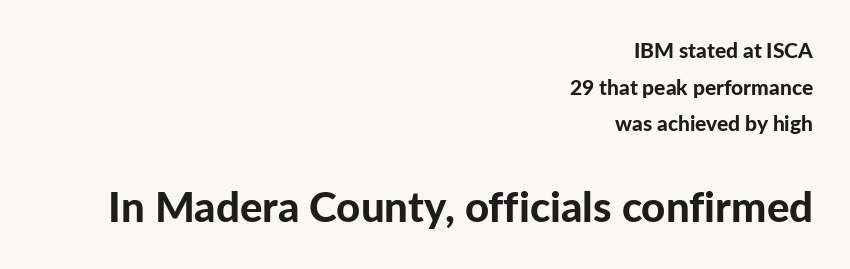
{"serif": "no", "italic": "no", "bold": "yes", "weight": "bold", "width": "normal", "stroke_contrast": "low", "x_height": "medium", "monospaced": "no", "underline": "no", "align": "right", "line_spacing_ratio": 1.74, "letter_spacing": "normal", "letter_spacing_em": 0.0, "larger_block": "second", "size_ratio": 2.0, "glyph_px": 42}
